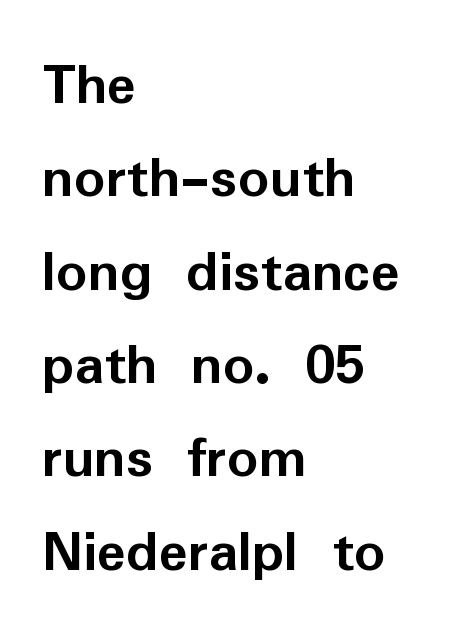
Q: Is the text bold? A: Yes.
Q: Is the text italic (slanted)? A: No, it is upright.
Q: Is the typeface a serif or a sans-serif typeface? A: Sans-serif.
Q: Is the text underlined? A: No.
Q: How is the paragraph aligned? A: Left-aligned.
Q: Is the spacing between letters normal or unusually wide? A: Normal.
Q: Is the spacing between lines tight, normal or loose? A: Normal.
Q: Width (condensed, normal, or wide)? A: Normal.
Q: Stroke contrast? A: Low.
Q: x-height? A: Medium.
Q: Monospaced? A: No.
